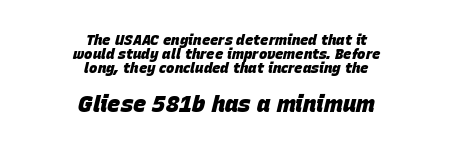
{"italic": "yes", "lean": "right", "slant_degrees": 15, "bold": "yes", "underline": "no", "align": "center", "line_spacing": "tight", "line_spacing_ratio": 1.0, "letter_spacing": "normal", "letter_spacing_em": 0.0, "larger_block": "second", "size_ratio": 1.57, "glyph_px": 22}
